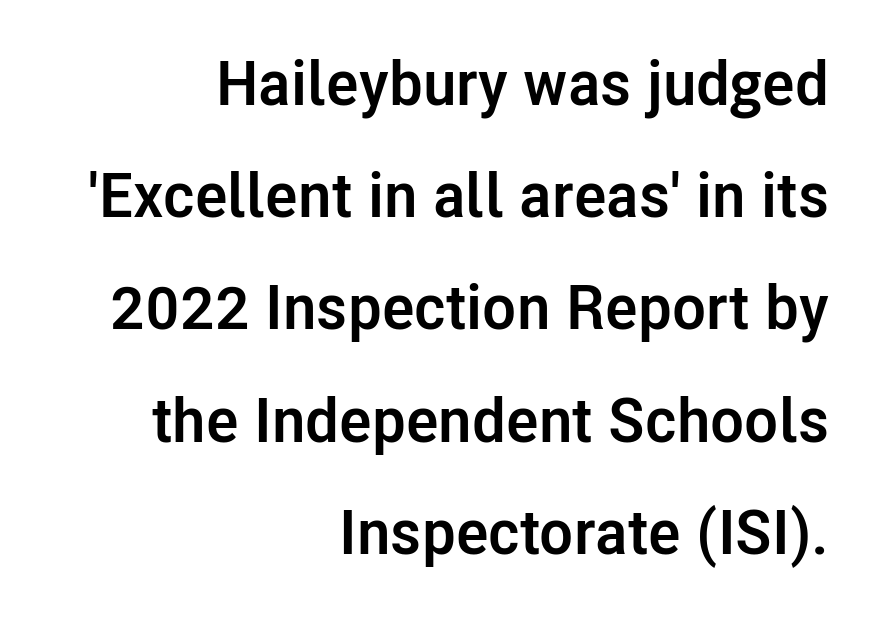
{"serif": "no", "italic": "no", "bold": "yes", "weight": "semibold", "width": "normal", "stroke_contrast": "low", "x_height": "medium", "monospaced": "no", "underline": "no", "align": "right", "line_spacing_ratio": 1.81, "letter_spacing": "normal", "letter_spacing_em": 0.0, "glyph_px": 62}
